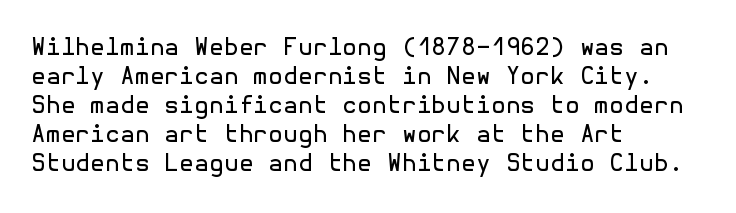
{"italic": "no", "bold": "no", "underline": "no", "align": "left", "line_spacing_ratio": 1.21, "letter_spacing": "normal", "letter_spacing_em": 0.0, "glyph_px": 24}
